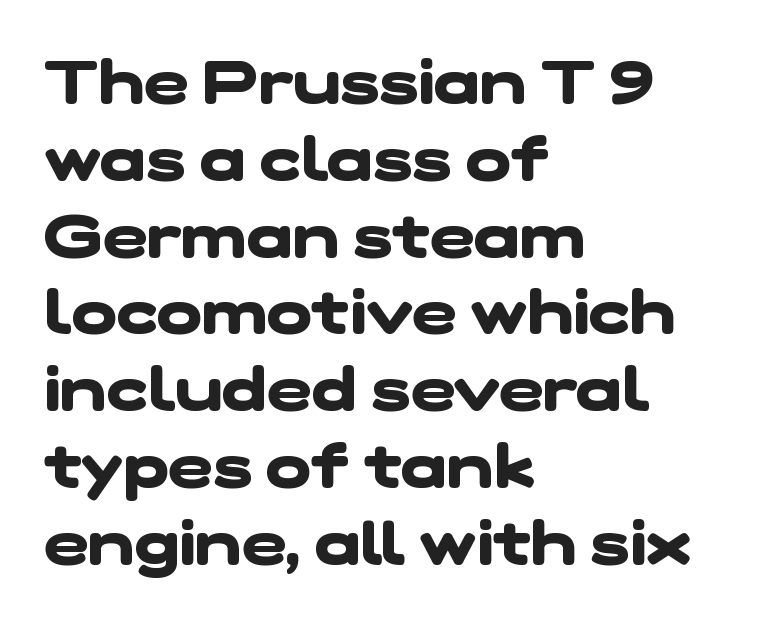
{"serif": "no", "bold": "yes", "weight": "heavy", "width": "wide", "stroke_contrast": "low", "x_height": "medium", "monospaced": "no", "underline": "no", "align": "left", "line_spacing": "normal", "line_spacing_ratio": 1.28, "letter_spacing": "normal", "letter_spacing_em": 0.0, "glyph_px": 60}
